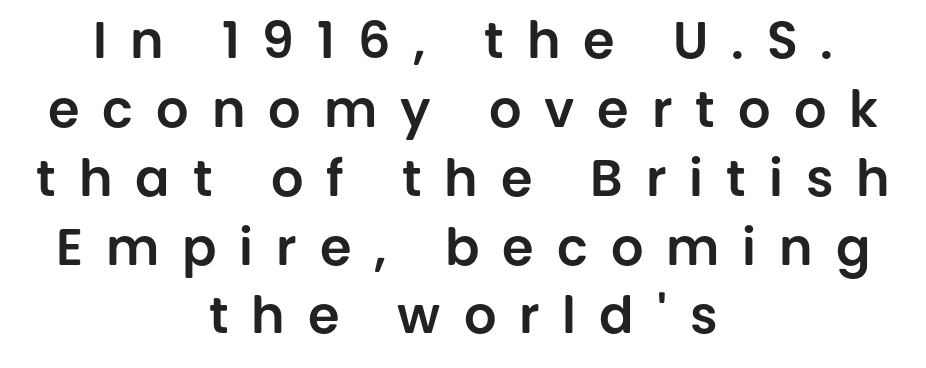
{"serif": "no", "italic": "no", "width": "normal", "stroke_contrast": "low", "x_height": "large", "monospaced": "no", "underline": "no", "align": "center", "line_spacing": "normal", "line_spacing_ratio": 1.35, "letter_spacing": "wide", "letter_spacing_em": 0.45, "glyph_px": 51}
